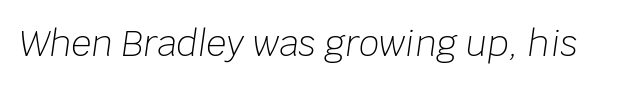
Slanted lettering throughout. Decoration check: the copy has no underline. Here the designer chose a conventional face with non-uniform glyph widths. The gaps between neighbouring characters are ordinary and unremarkable.
